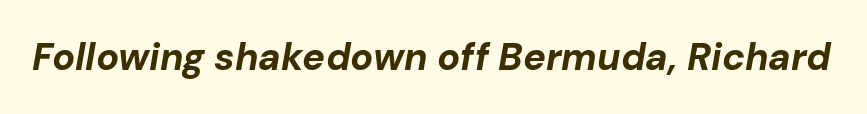
The image shows 38 px bold type, italic (leaning right); set normal letter spacing, not underlined; low stroke contrast and a medium x-height.
